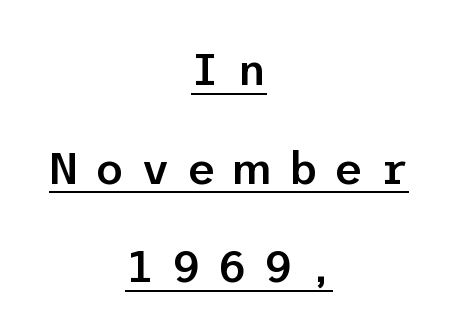
The image shows 45 px semibold sans-serif type, upright; set centered, loose line spacing (2.19x), unusually wide letter spacing (+0.37 em), underlined; low stroke contrast and a medium x-height.
